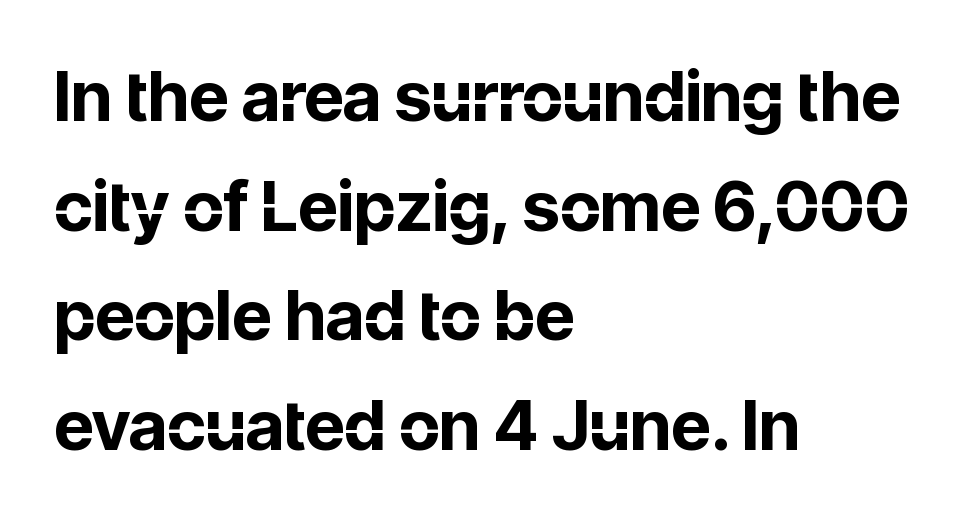
Q: Is the text bold? A: Yes.
Q: Is the text italic (slanted)? A: No, it is upright.
Q: Is the typeface a serif or a sans-serif typeface? A: Sans-serif.
Q: Is the text underlined? A: No.
Q: How is the paragraph aligned? A: Left-aligned.
Q: Is the spacing between letters normal or unusually wide? A: Normal.
Q: Is the spacing between lines tight, normal or loose? A: Normal.
Q: Width (condensed, normal, or wide)? A: Normal.
Q: Stroke contrast? A: Low.
Q: x-height? A: Medium.
Q: Monospaced? A: No.
